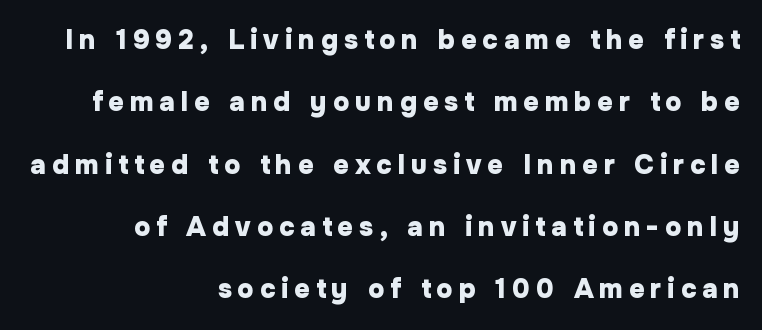
Caption: bold face, heavy strokes. Observe the wide spacing: letters keep a clear distance from each other. The type sits square on the baseline with zero lean. The typesetter chose a ragged-left arrangement here. Nobody drew a line under any word here. A typesetter would call this leading open, well beyond the default.
